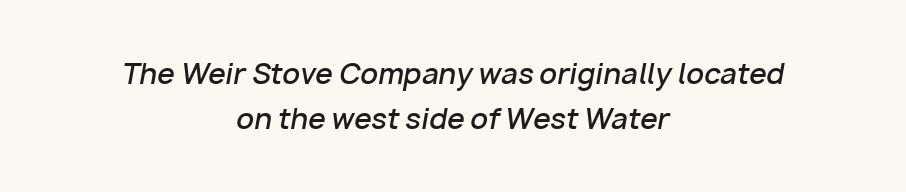
Slightly chunky letters — semibold, I'd say, not full bold. Here the designer chose a conventional face with non-uniform glyph widths. Does extra space separate the letters? No, they use regular spacing. The passage shown leans; its letterforms are oblique. The paragraph shown floats in the horizontal middle. These lines sit exactly where default settings would place them.
